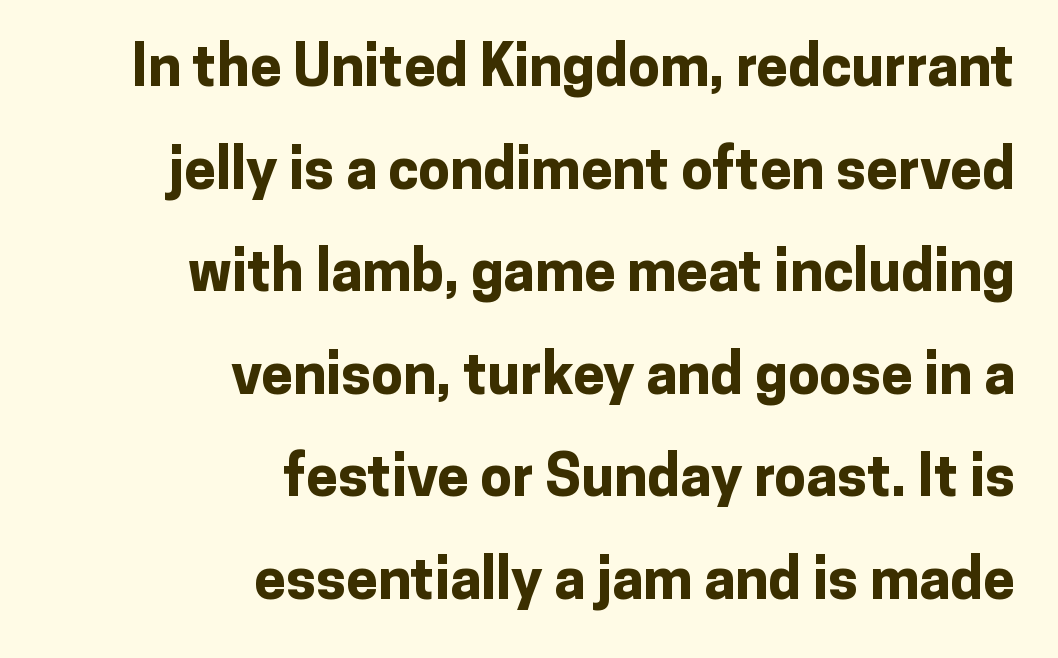
The image shows 57 px bold sans-serif type, upright; set right-aligned, line spacing 1.8x, normal letter spacing, not underlined; low stroke contrast and a medium x-height.
